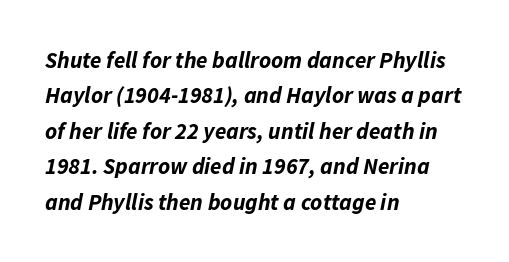
The image shows 23 px bold type, italic (leaning right); set left-aligned, normal line spacing (1.54x), normal letter spacing, not underlined.
